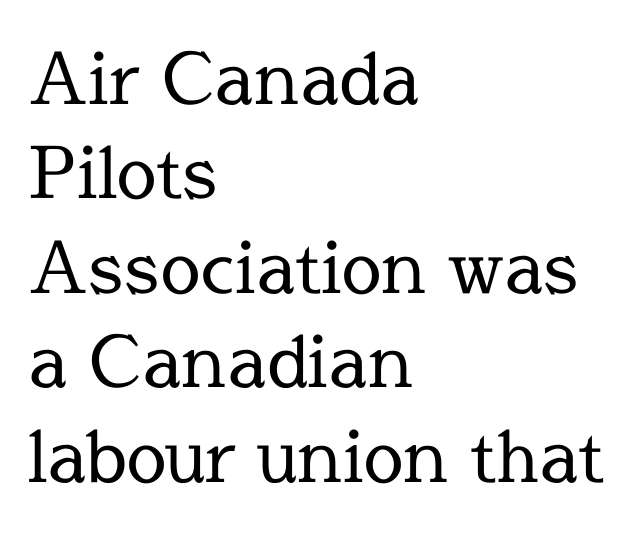
Standard letterfit; no display-style spreading of the glyphs. Serif or sans? Serif — the stroke terminals have little feet. A typesetter would call this leading conventional body-copy spacing. Nope, not italic — everything's standing straight.
